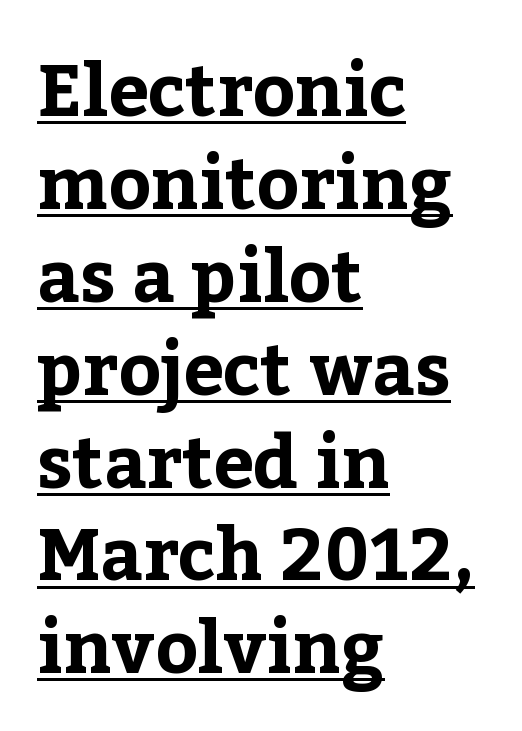
Typographically, this falls in the serif category. Every letter is thick-stroked: bold, no question. The passage shown is typed in a proportional face where columns would drift. Baseline-to-baseline distance is the conventional proportion of letter height.
